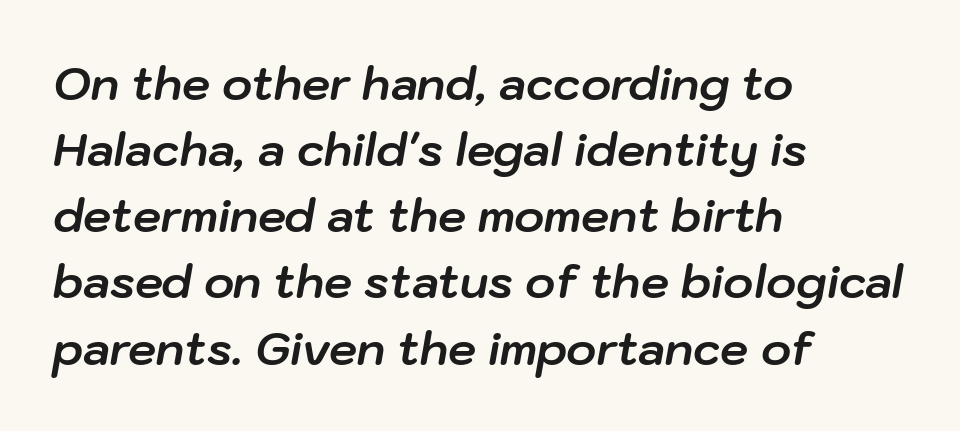
{"italic": "yes", "lean": "right", "slant_degrees": 10, "bold": "yes", "weight": "bold", "width": "normal", "stroke_contrast": "low", "x_height": "medium", "monospaced": "no", "underline": "no", "align": "left", "line_spacing": "normal", "line_spacing_ratio": 1.47, "letter_spacing": "normal", "letter_spacing_em": 0.0, "glyph_px": 45}
